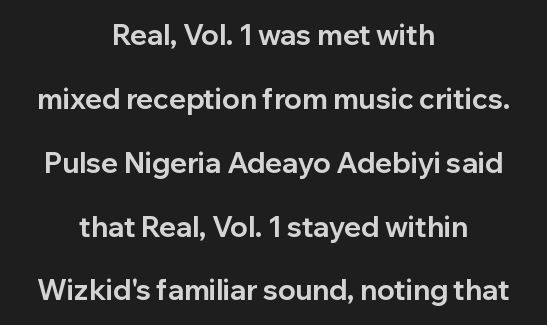
Character widths vary here, with narrow letters taking less room than wide ones. Each glyph is drawn with heavy, bold strokes. Nope, not italic — everything's standing straight. Horizontal alignment here is central, giving a formal, balanced look. What stands out about the letter spacing? Nothing — it is the standard amount.
